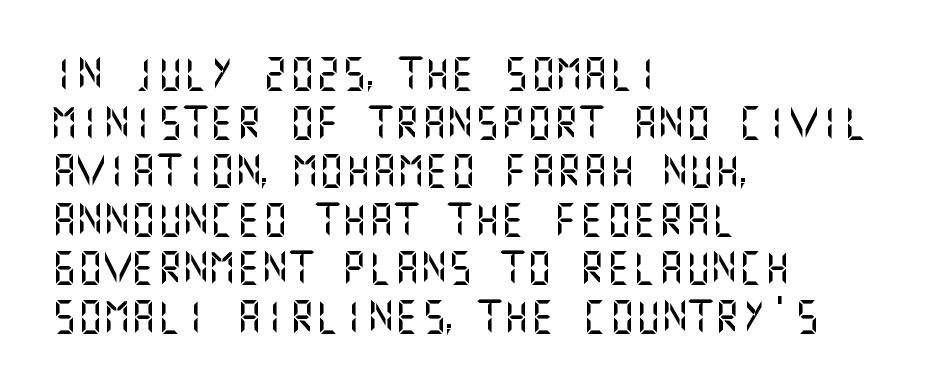
The image shows 33 px sans-serif type, upright; set left-aligned, normal line spacing (1.47x), normal letter spacing, not underlined; medium stroke contrast and a large x-height.
